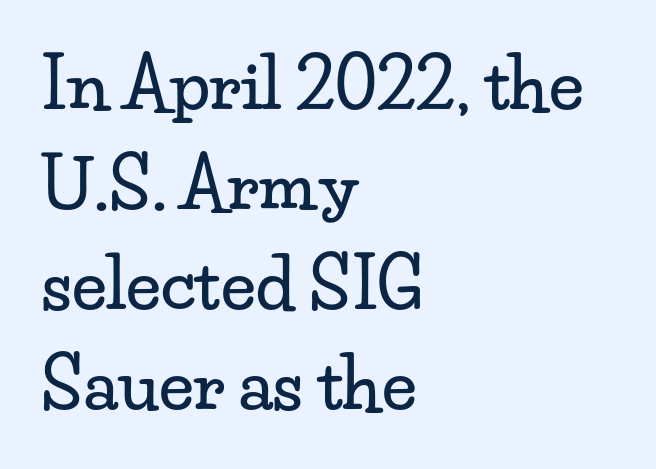
{"serif": "yes", "italic": "no", "width": "wide", "stroke_contrast": "low", "x_height": "small", "monospaced": "no", "underline": "no", "align": "left", "line_spacing": "normal", "line_spacing_ratio": 1.45, "letter_spacing": "normal", "letter_spacing_em": 0.0, "glyph_px": 69}
